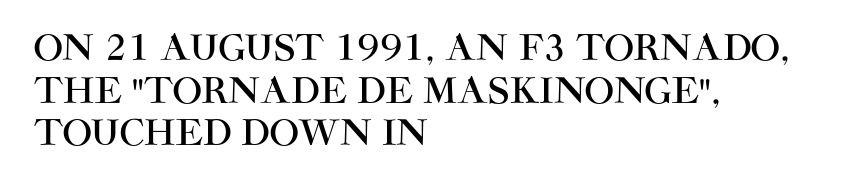
Q: Is the text italic (slanted)? A: No, it is upright.
Q: Is the typeface a serif or a sans-serif typeface? A: Sans-serif.
Q: Is the text underlined? A: No.
Q: How is the paragraph aligned? A: Left-aligned.
Q: Is the spacing between letters normal or unusually wide? A: Normal.
Q: Width (condensed, normal, or wide)? A: Normal.
Q: Stroke contrast? A: High.
Q: x-height? A: Large.
Q: Monospaced? A: No.
